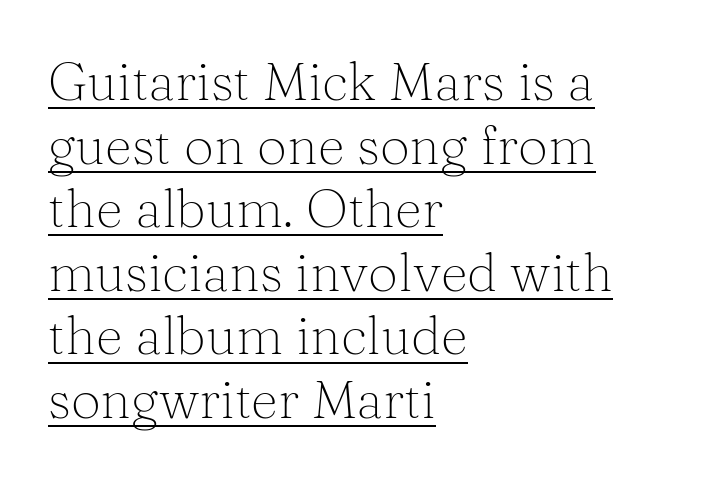
Bold? No — there's no thickening of the strokes. Left-aligned paragraph, ragged on the right. The letters advance in unequal steps, a hallmark of proportional type. The face used here is rendered with its standard letterfit. The specimen includes a rule beneath the text block's lines. The designer went with a serif here, giving each stem small feet.
